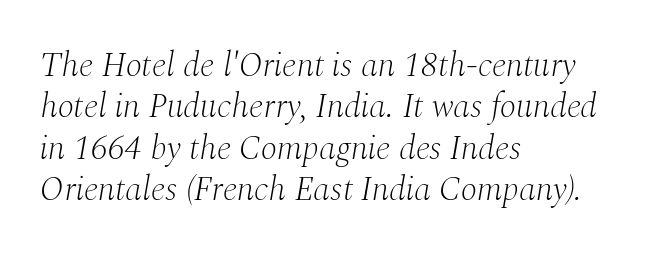
{"serif": "yes", "italic": "yes", "lean": "right", "slant_degrees": 10, "bold": "no", "weight": "light", "width": "normal", "stroke_contrast": "medium", "x_height": "medium", "monospaced": "no", "underline": "no", "align": "left", "line_spacing_ratio": 1.22, "letter_spacing": "normal", "letter_spacing_em": 0.0, "glyph_px": 34}
